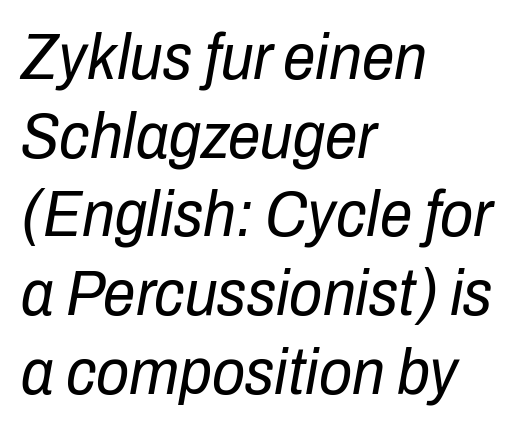
{"italic": "yes", "lean": "right", "slant_degrees": 10, "bold": "no", "weight": "regular", "width": "condensed", "stroke_contrast": "low", "x_height": "medium", "monospaced": "no", "underline": "no", "align": "left", "line_spacing_ratio": 1.21, "letter_spacing": "normal", "letter_spacing_em": 0.0, "glyph_px": 65}
